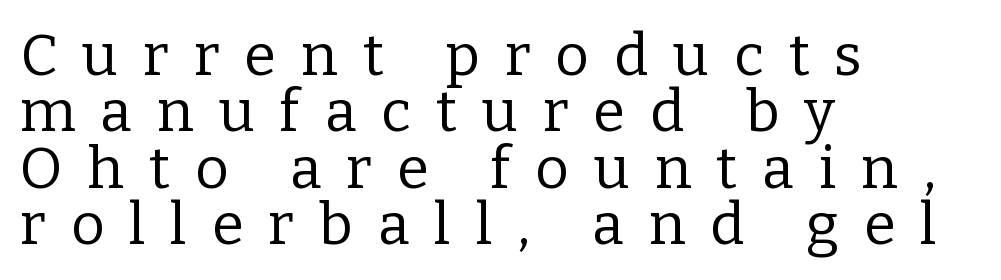
{"serif": "yes", "italic": "no", "bold": "no", "weight": "regular", "width": "normal", "stroke_contrast": "low", "x_height": "medium", "monospaced": "no", "underline": "no", "align": "left", "line_spacing": "tight", "line_spacing_ratio": 0.97, "letter_spacing": "wide", "letter_spacing_em": 0.43, "glyph_px": 58}
